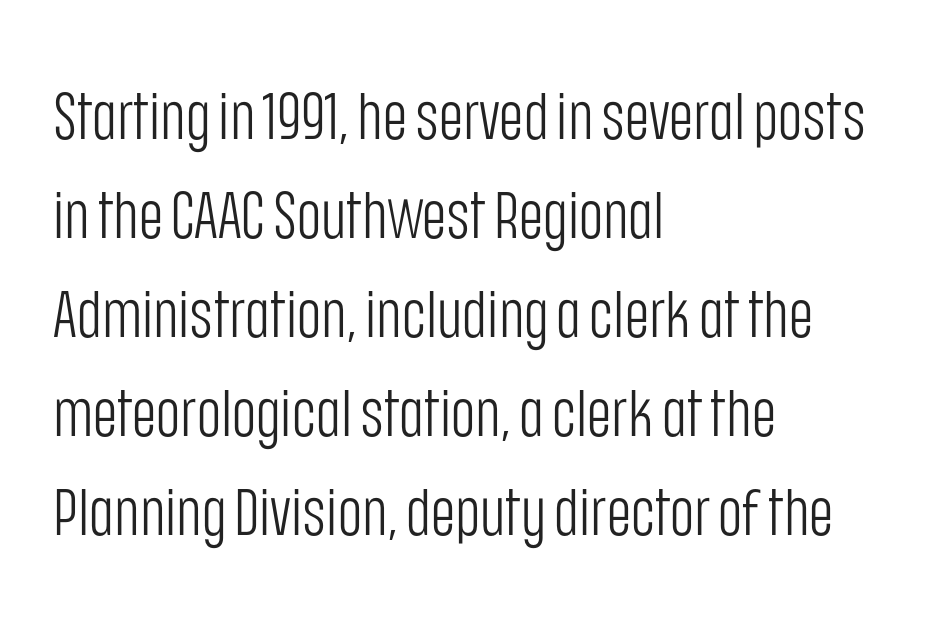
The ragged edge is on the right, which tells us the setting is flush left. The foot of each line stays bare and open. Note the varied advance widths — an 'i' is clearly narrower than an 'm'. The lettering stays uniformly vertical, giving the passage a roman look. Nothing heavy about these letters — not bold at all.
